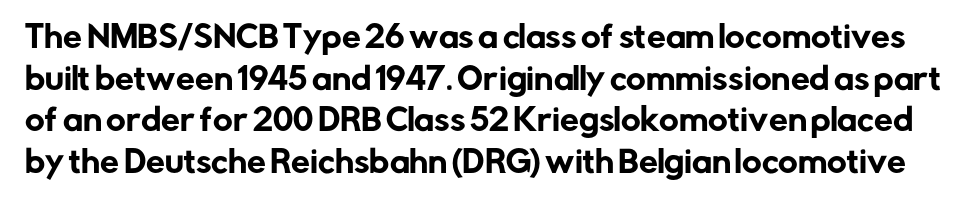
What stands out about the letter spacing? Nothing — it is the standard amount. Descenders are the only things crossing below the line. Note the varied advance widths — an 'i' is clearly narrower than an 'm'. Designer's note — italics off, roman on.
